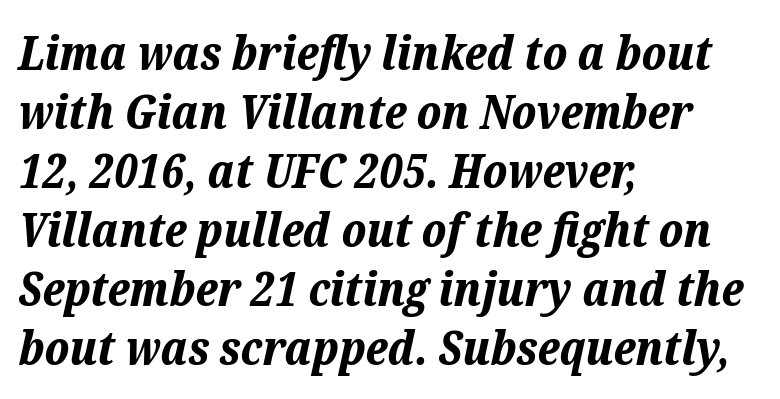
Heft: maximum for text — a bold. These lines are rendered in a variable-pitch font. Is the letter spacing exaggerated? No — it looks like the ordinary default. The specimen reads as italic at a glance. Letters rest on an invisible, unmarked baseline. Where is the straight margin? On the left.
